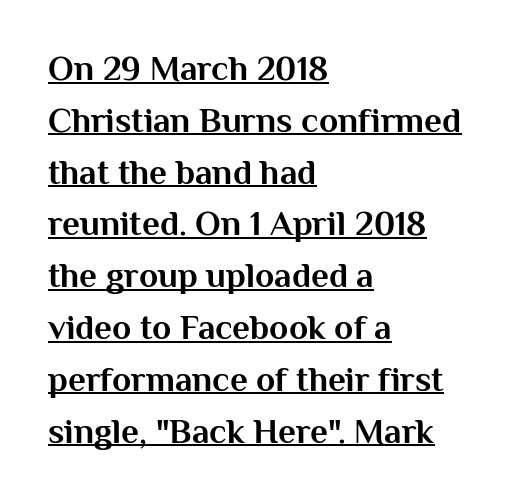
Vertical strokes here are truly vertical. The compositor pushed each line to the left boundary. Pretty heavy lettering here — definitely bold. Is the letter spacing exaggerated? No — it looks like the ordinary default. The rendering shows plain stroke endings on the letterforms — a sans-serif design. A rule runs beneath these lines of type.
